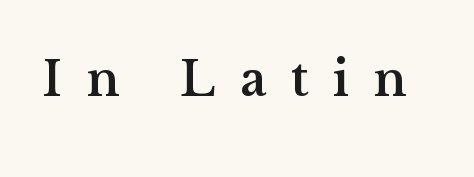
The image shows 51 px serif type, upright; set unusually wide letter spacing (+0.47 em), not underlined; medium stroke contrast and a medium x-height.
